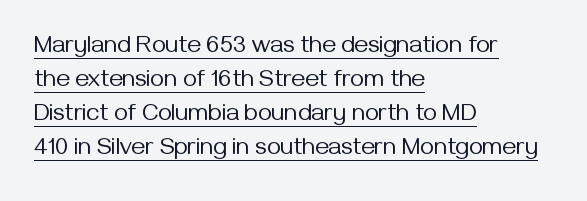
The image shows 24 px text type, upright; set left-aligned, normal line spacing (1.42x), normal letter spacing, underlined.
